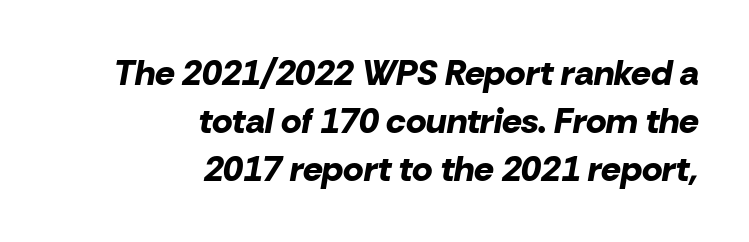
Looks like regular typesetting: each glyph gets only the width it needs. The passage shown has conventional tracking throughout. A normal amount of white space separates one row of letters from the next. The face used here has a pronounced slope to its letters. Look at the stroke-to-counter ratio: heavy, a bold.
